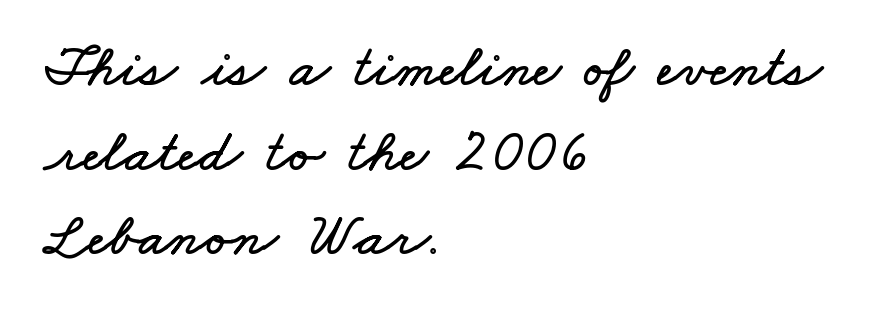
Q: Is the text underlined? A: No.
Q: How is the paragraph aligned? A: Left-aligned.
Q: Is the spacing between letters normal or unusually wide? A: Normal.
Q: Is the spacing between lines tight, normal or loose? A: Normal.
Q: Width (condensed, normal, or wide)? A: Wide.
Q: Stroke contrast? A: Low.
Q: x-height? A: Small.
Q: Monospaced? A: No.
